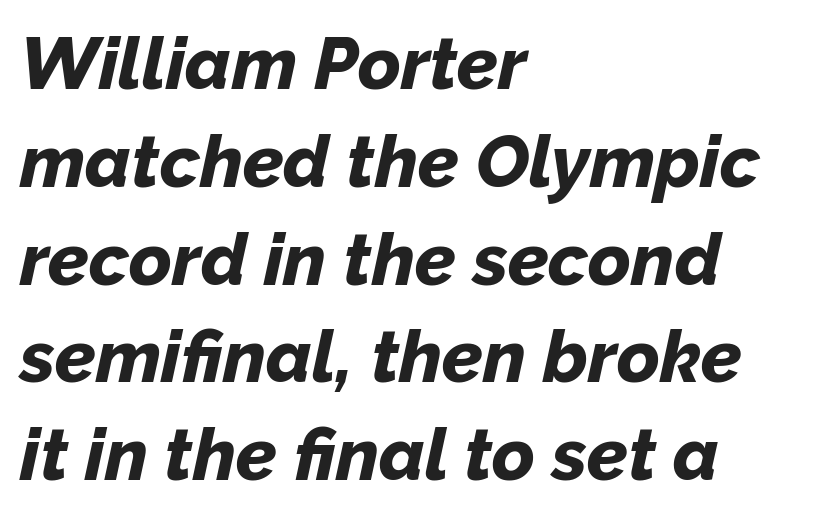
Q: Is the text bold? A: Yes.
Q: Is the text italic (slanted)? A: Yes, it leans right by about 12 degrees.
Q: Is the text underlined? A: No.
Q: How is the paragraph aligned? A: Left-aligned.
Q: Is the spacing between letters normal or unusually wide? A: Normal.
Q: Is the spacing between lines tight, normal or loose? A: Normal.
Q: Width (condensed, normal, or wide)? A: Normal.
Q: Stroke contrast? A: Low.
Q: x-height? A: Medium.
Q: Monospaced? A: No.
